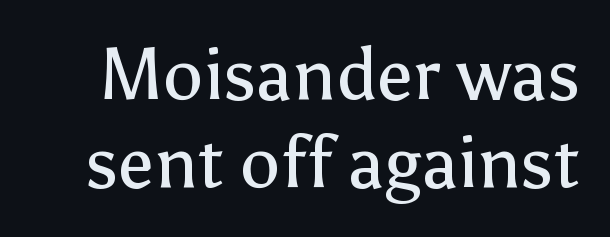
The image shows 72 px regular-weight sans-serif type, upright; set line spacing 1.22x, normal letter spacing, not underlined; low stroke contrast and a medium x-height.
